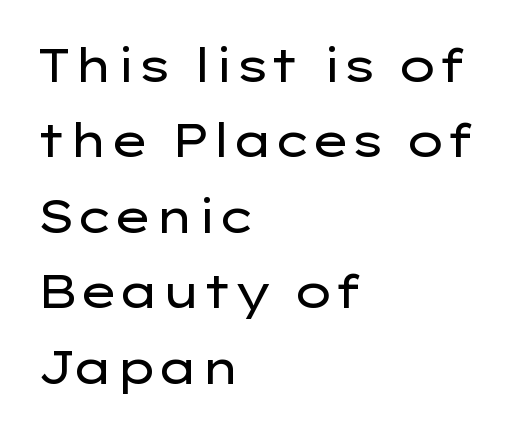
{"serif": "no", "italic": "no", "bold": "no", "weight": "regular", "width": "wide", "stroke_contrast": "low", "x_height": "medium", "monospaced": "no", "underline": "no", "align": "left", "line_spacing": "normal", "line_spacing_ratio": 1.64, "letter_spacing": "normal", "letter_spacing_em": 0.0, "glyph_px": 46}
